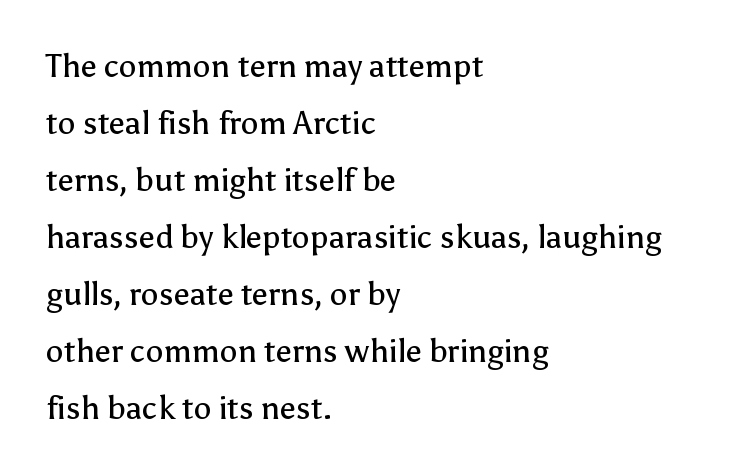
Q: Is the text bold? A: No.
Q: Is the text italic (slanted)? A: No, it is upright.
Q: Is the typeface a serif or a sans-serif typeface? A: Sans-serif.
Q: Is the text underlined? A: No.
Q: How is the paragraph aligned? A: Left-aligned.
Q: Is the spacing between letters normal or unusually wide? A: Normal.
Q: Width (condensed, normal, or wide)? A: Normal.
Q: Stroke contrast? A: Low.
Q: x-height? A: Medium.
Q: Monospaced? A: No.
